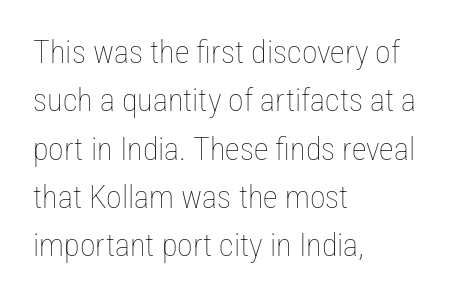
The image shows 32 px thin, condensed type, upright; set left-aligned, normal line spacing (1.51x), normal letter spacing, not underlined; low stroke contrast and a medium x-height.
